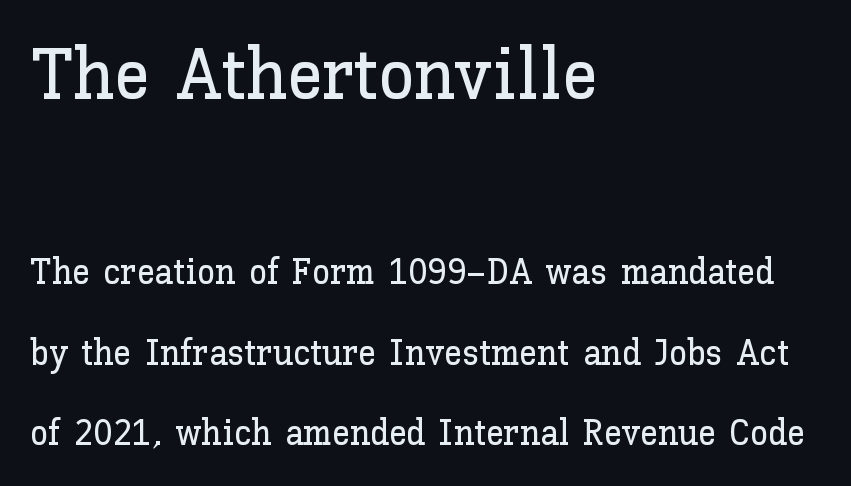
The image shows 72 px text type, upright; set left-aligned, loose line spacing (2.24x), normal letter spacing, not underlined; the first (top) block is 2.0x larger; low stroke contrast and a medium x-height.
